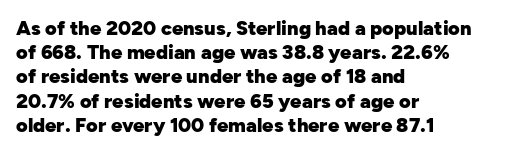
The image shows 20 px bold type, upright; set left-aligned, line spacing 1.21x, normal letter spacing, not underlined.
